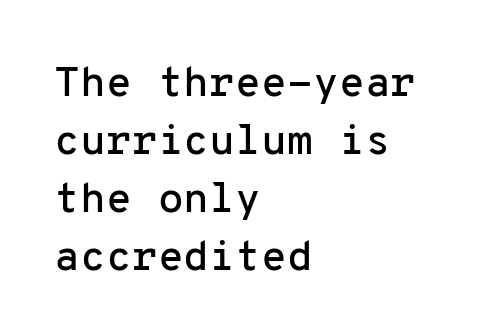
The image shows 42 px sans-serif type, upright, monospaced; set left-aligned, normal line spacing (1.38x), normal letter spacing, not underlined; low stroke contrast and a medium x-height.
